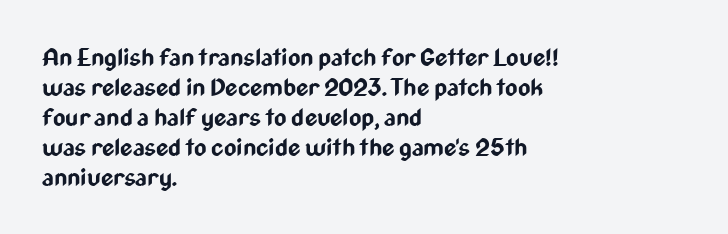
The characters look thick and weighty, a clear bold. Rows of type keep a routine distance in the vertical direction. Each word holds together tightly as a unit, with standard inter-letter gaps. Does the copy run flush right? No — it runs flush left. Beneath every word, the page is bare.
